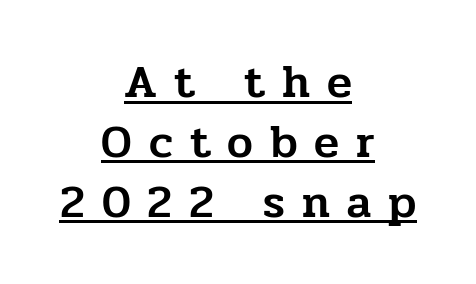
Successive baselines arrive at the customary interval. Where is the straight margin? There isn't one; the lines are centered. Do the characters align in a grid? No, the font is proportional. Is the letter spacing exaggerated? Yes — the characters are pushed far apart. A typographer would call this underscored text.
